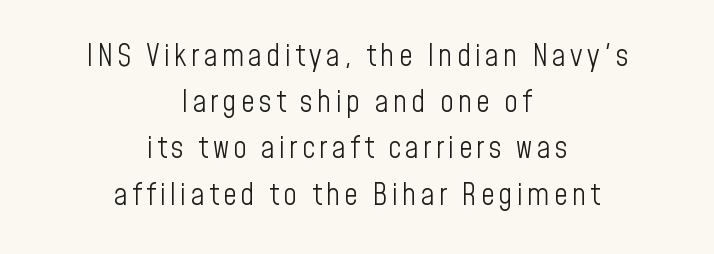
Q: Is the text bold? A: No.
Q: Is the text italic (slanted)? A: No, it is upright.
Q: Is the typeface a serif or a sans-serif typeface? A: Sans-serif.
Q: Is the text underlined? A: No.
Q: How is the paragraph aligned? A: Centered.
Q: Is the spacing between lines tight, normal or loose? A: Normal.
Q: Width (condensed, normal, or wide)? A: Condensed.
Q: Stroke contrast? A: Low.
Q: x-height? A: Medium.
Q: Monospaced? A: No.
